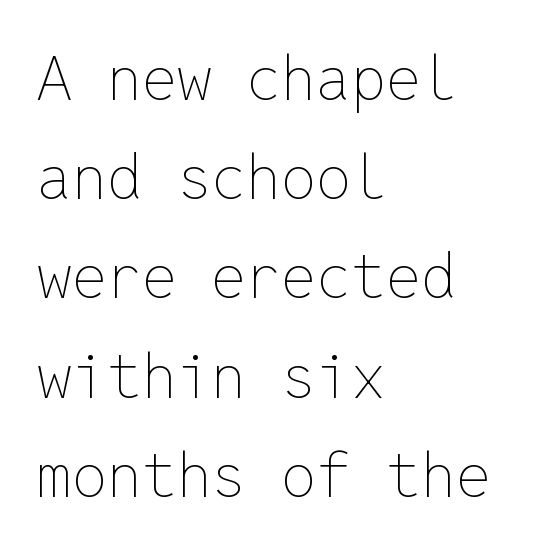
Honestly, the letter spacing is just normal — you wouldn't notice it. Words float on clear page, feet unadorned. Leading matches the norm, producing a regular column. Looks like terminal output: every glyph gets an equal slot. Every character sits straight up, as roman type does.
